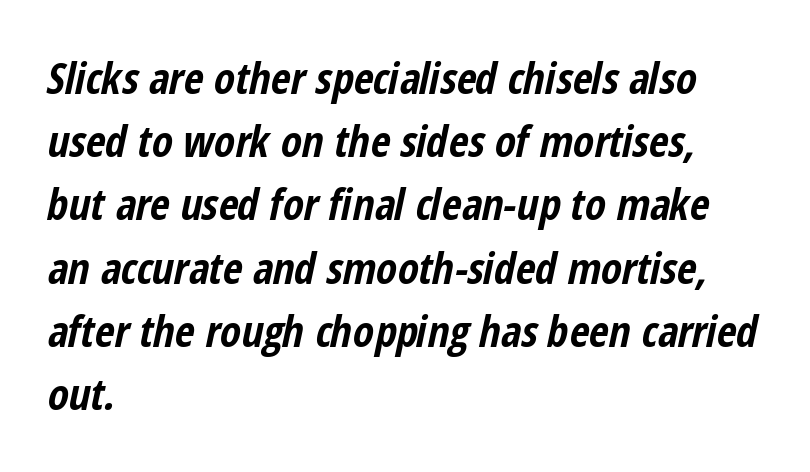
Varying glyph widths throughout — classic text-font behaviour. The line-height multiplier appears to be the usual default. Reading down the block, your eye returns to a fixed left position each line. The gap between lines stays unmarked. Is the type slanted? Yes — the strokes lean at a clear angle.
